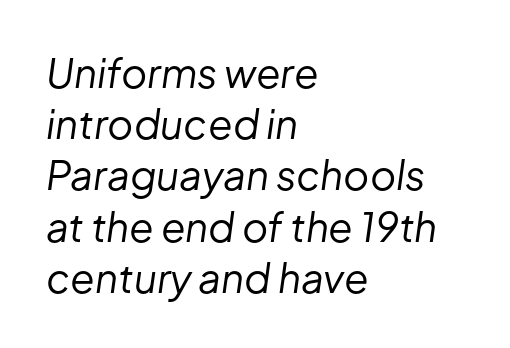
The lines in this sample share a left origin and differ only in where they stop. Check under the words: just untouched page. Is the letter spacing exaggerated? No — it looks like the ordinary default. The font is comparable to plain body text, perhaps lighter.
